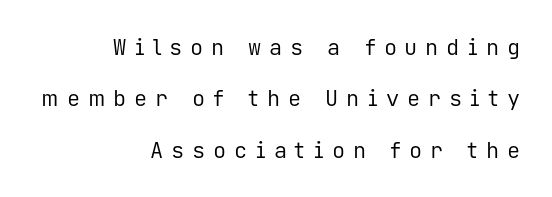
{"italic": "no", "bold": "no", "underline": "no", "align": "right", "line_spacing": "loose", "line_spacing_ratio": 2.33, "letter_spacing": "wide", "letter_spacing_em": 0.35, "glyph_px": 22}
